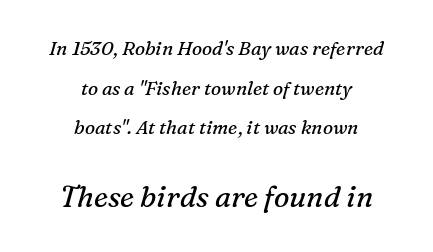
Q: Is the text bold? A: No.
Q: Is the text italic (slanted)? A: Yes, it leans right by about 16 degrees.
Q: Is the typeface a serif or a sans-serif typeface? A: Serif.
Q: Is the text underlined? A: No.
Q: How is the paragraph aligned? A: Centered.
Q: Is the spacing between letters normal or unusually wide? A: Normal.
Q: Is the spacing between lines tight, normal or loose? A: Loose.
Q: Which block of text is set in a larger size, the first (top) or the second (bottom)? A: The second (bottom) one.
Q: Width (condensed, normal, or wide)? A: Normal.
Q: Stroke contrast? A: Medium.
Q: x-height? A: Medium.
Q: Monospaced? A: No.
